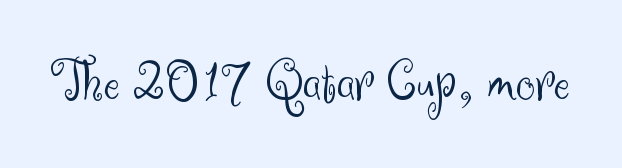
Q: Is the text bold? A: No.
Q: Is the text italic (slanted)? A: No, it is upright.
Q: Is the typeface a serif or a sans-serif typeface? A: Sans-serif.
Q: Is the text underlined? A: No.
Q: Is the spacing between letters normal or unusually wide? A: Normal.
Q: Width (condensed, normal, or wide)? A: Normal.
Q: Stroke contrast? A: Medium.
Q: x-height? A: Small.
Q: Monospaced? A: No.
